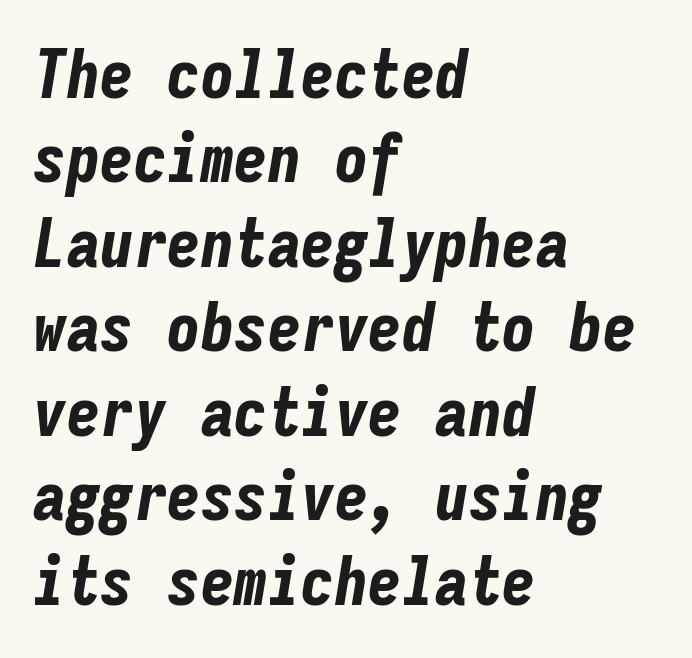
{"italic": "yes", "lean": "right", "slant_degrees": 9, "bold": "yes", "weight": "bold", "width": "condensed", "stroke_contrast": "low", "x_height": "medium", "monospaced": "yes", "underline": "no", "align": "left", "line_spacing": "normal", "line_spacing_ratio": 1.26, "letter_spacing": "normal", "letter_spacing_em": 0.0, "glyph_px": 67}
